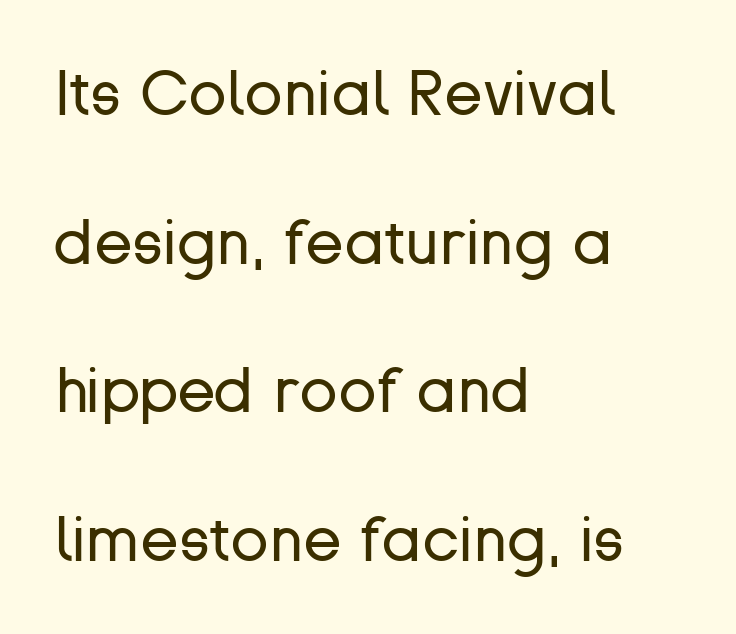
The passage shown is not underscored anywhere. Stems here are at most as thick as an everyday book face. This sample uses a sans-serif face. Is the block centered? No — it sits flush against the left margin.
